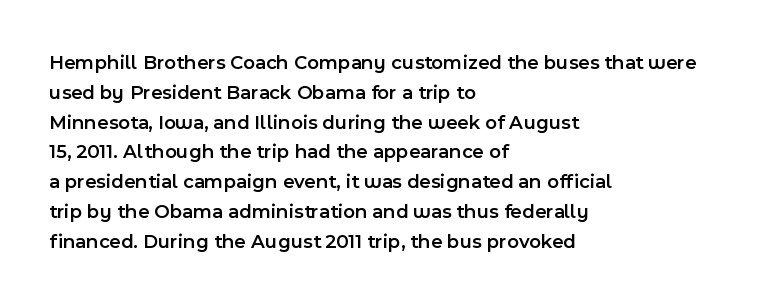
The image shows 20 px text type, upright; set left-aligned, normal line spacing (1.49x), normal letter spacing, not underlined.
